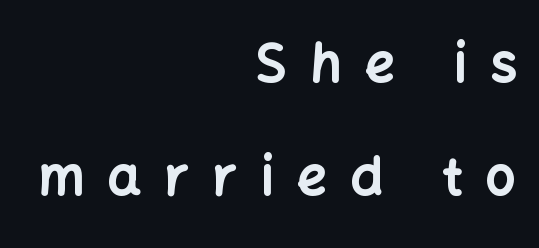
This sample is right-justified, so line beginnings fall wherever the words allow. Weight: bold. The text was rendered using a sans face with plain stroke endings. Here the glyphs are tracked loosely, breaking word shapes into spaced letters. Unmarked baselines from the first word to the last.
